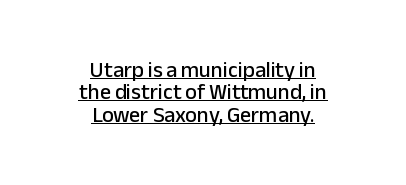
Q: Is the text italic (slanted)? A: No, it is upright.
Q: Is the text underlined? A: Yes.
Q: How is the paragraph aligned? A: Centered.
Q: Is the spacing between letters normal or unusually wide? A: Normal.
Q: Is the spacing between lines tight, normal or loose? A: Tight.
